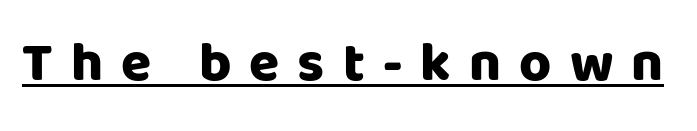
The image shows 55 px heavy sans-serif type, upright; set unusually wide letter spacing (+0.33 em), underlined; low stroke contrast and a large x-height.
